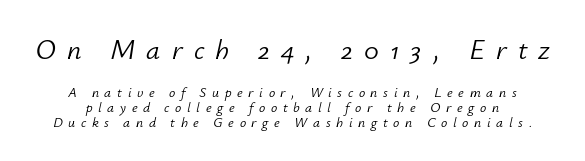
Q: Is the text bold? A: No.
Q: Is the text italic (slanted)? A: Yes, it leans right by about 12 degrees.
Q: Is the text underlined? A: No.
Q: Is the spacing between letters normal or unusually wide? A: Unusually wide.
Q: Is the spacing between lines tight, normal or loose? A: Tight.
Q: Which block of text is set in a larger size, the first (top) or the second (bottom)? A: The first (top) one.
Q: Width (condensed, normal, or wide)? A: Normal.
Q: Stroke contrast? A: Low.
Q: x-height? A: Small.
Q: Monospaced? A: No.
